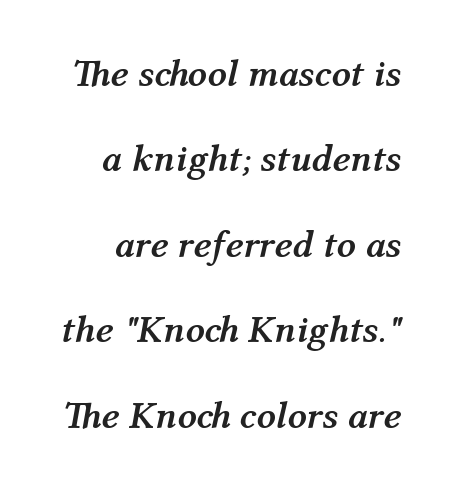
The image shows 38 px semibold type, italic (leaning right); set loose line spacing (2.25x), normal letter spacing, not underlined; medium stroke contrast and a medium x-height.
